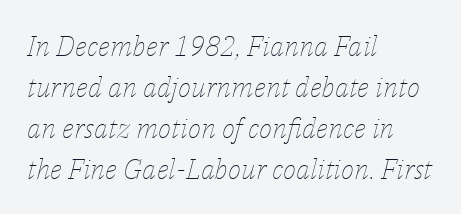
Q: Is the text bold? A: No.
Q: Is the text italic (slanted)? A: Yes, it leans right by about 14 degrees.
Q: Is the text underlined? A: No.
Q: How is the paragraph aligned? A: Left-aligned.
Q: Is the spacing between letters normal or unusually wide? A: Normal.
Q: Is the spacing between lines tight, normal or loose? A: Normal.
Q: Width (condensed, normal, or wide)? A: Normal.
Q: Stroke contrast? A: Low.
Q: x-height? A: Medium.
Q: Monospaced? A: No.
